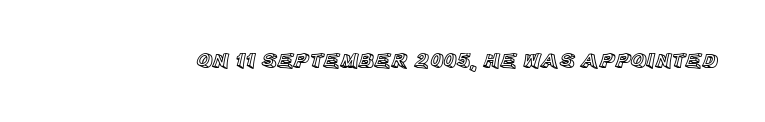
Short note: letters normally spaced. Lines of text with bare space underneath.
